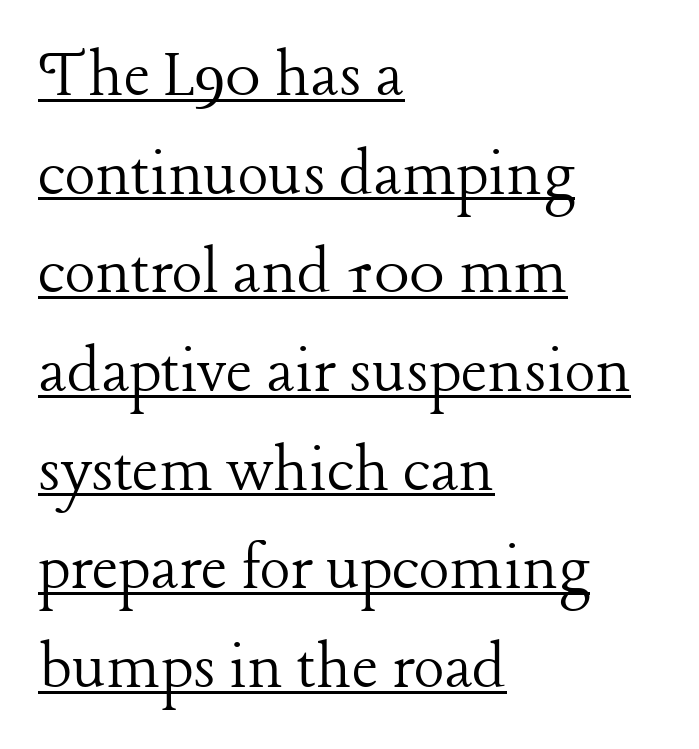
{"serif": "yes", "italic": "no", "bold": "no", "weight": "light", "width": "normal", "stroke_contrast": "low", "x_height": "medium", "monospaced": "no", "underline": "yes", "align": "left", "line_spacing": "normal", "line_spacing_ratio": 1.37, "letter_spacing": "normal", "letter_spacing_em": 0.0, "glyph_px": 72}
